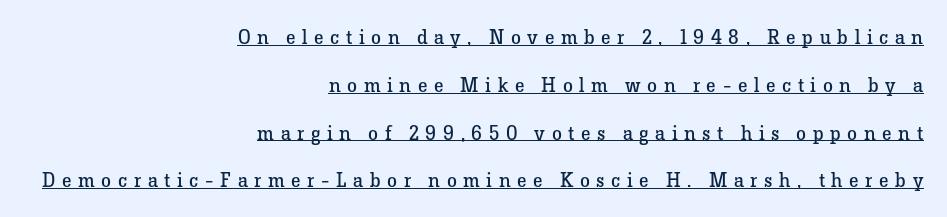
The image shows 20 px text type, upright; set right-aligned, loose line spacing (2.39x), unusually wide letter spacing (+0.33 em), underlined.
